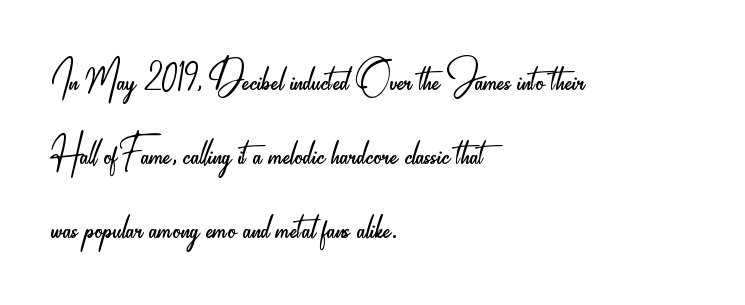
The image shows 53 px light, condensed sans-serif type; set left-aligned, normal line spacing (1.4x), normal letter spacing, not underlined; low stroke contrast and a small x-height.
